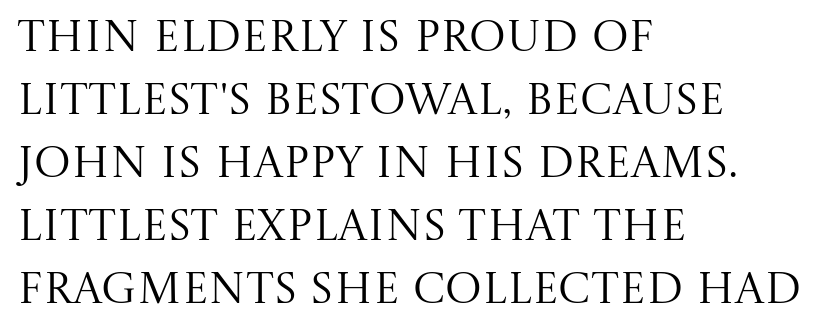
Q: Is the text bold? A: No.
Q: Is the text italic (slanted)? A: No, it is upright.
Q: Is the typeface a serif or a sans-serif typeface? A: Serif.
Q: Is the text underlined? A: No.
Q: How is the paragraph aligned? A: Left-aligned.
Q: Is the spacing between letters normal or unusually wide? A: Normal.
Q: Is the spacing between lines tight, normal or loose? A: Normal.
Q: Width (condensed, normal, or wide)? A: Normal.
Q: Stroke contrast? A: Medium.
Q: x-height? A: Large.
Q: Monospaced? A: No.
